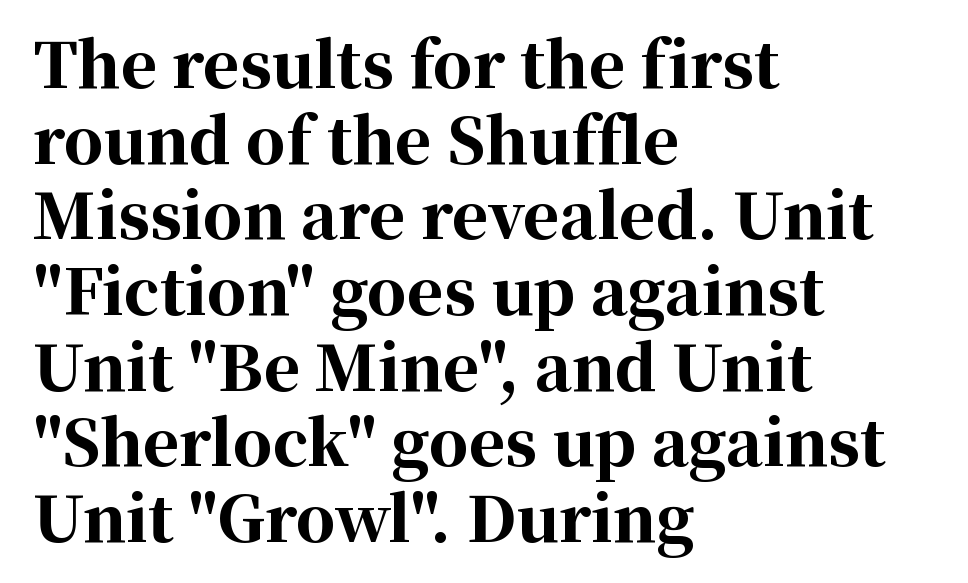
Compared with a centered layout, this one pins lines to the left instead. Students, this is bold: see how much ink each stroke carries. Just letters on the line, the space beneath them empty. When letters stand straight like this, we call the style roman or upright. A typesetter would call this proportional, since set widths differ per character. This sample uses a serif face.
